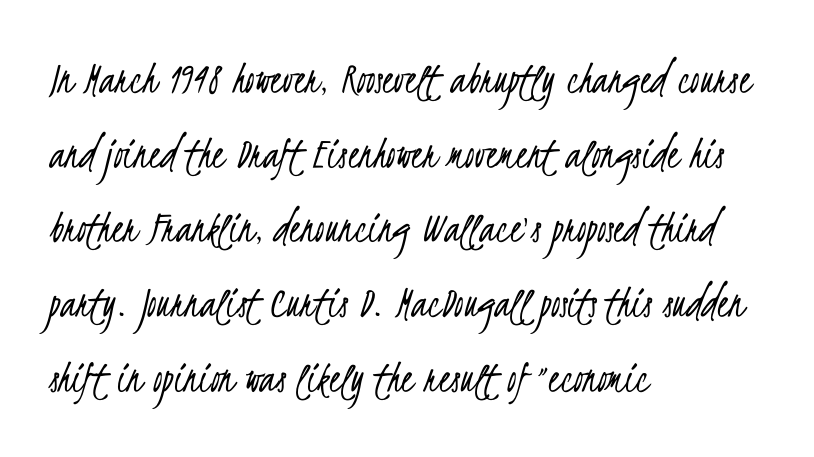
Check where the strokes stop: nothing finishes them off — pure sans. Does the leading feel generous? No, just average. Horizontally, the lines are justified to the leading edge only. These lines are rendered in a variable-pitch font.
